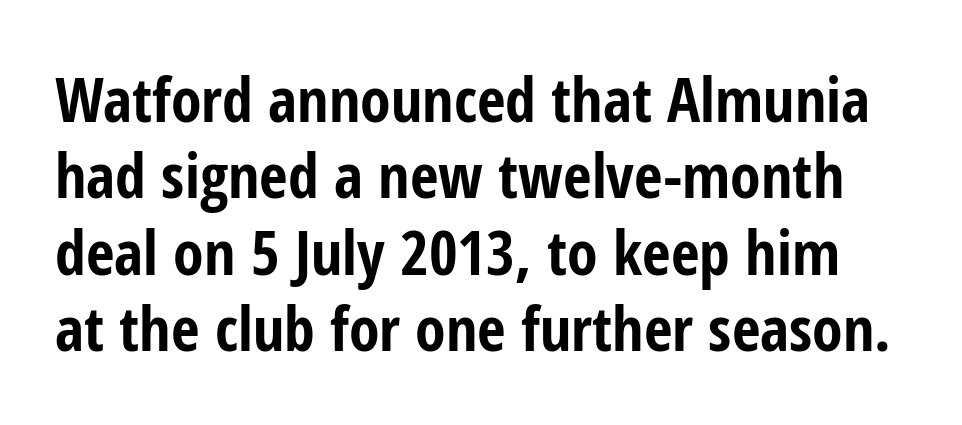
{"serif": "no", "italic": "no", "bold": "yes", "weight": "bold", "width": "condensed", "stroke_contrast": "low", "x_height": "medium", "monospaced": "no", "underline": "no", "line_spacing_ratio": 1.23, "letter_spacing": "normal", "letter_spacing_em": 0.0, "glyph_px": 62}
